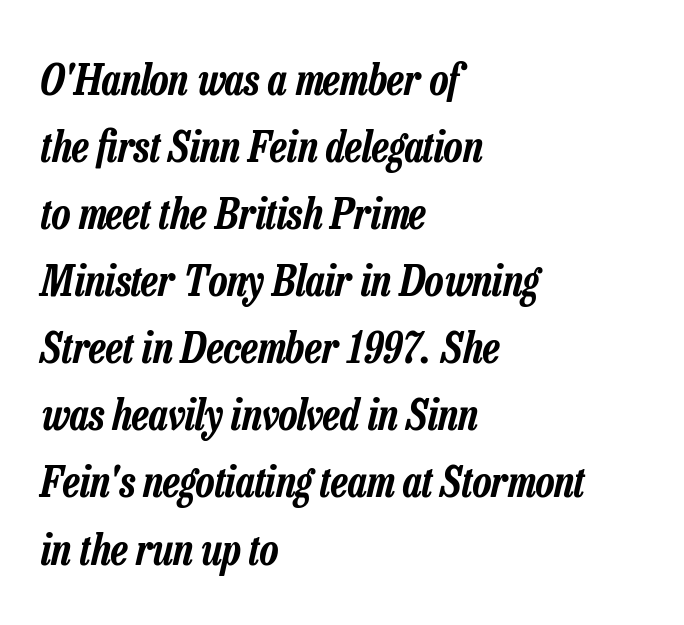
Q: Is the text italic (slanted)? A: Yes, it leans right by about 13 degrees.
Q: Is the text underlined? A: No.
Q: How is the paragraph aligned? A: Left-aligned.
Q: Is the spacing between letters normal or unusually wide? A: Normal.
Q: Is the spacing between lines tight, normal or loose? A: Normal.
Q: Width (condensed, normal, or wide)? A: Condensed.
Q: Stroke contrast? A: Low.
Q: x-height? A: Medium.
Q: Monospaced? A: No.
